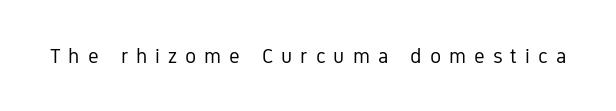
Substantial extra tracking has been applied to these lines. Italic: no, the glyphs are upright roman. Check the space under the baseline: it is left empty. Weight: regular or lighter.
